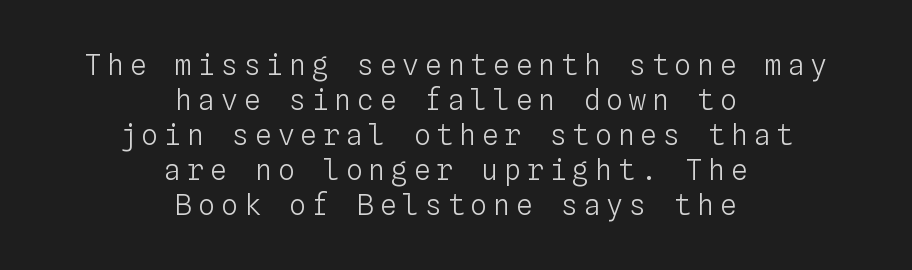
{"italic": "no", "bold": "no", "weight": "light", "width": "normal", "stroke_contrast": "low", "x_height": "medium", "monospaced": "yes", "underline": "no", "align": "center", "line_spacing": "normal", "line_spacing_ratio": 1.25, "letter_spacing": "wide", "letter_spacing_em": 0.21, "glyph_px": 28}
